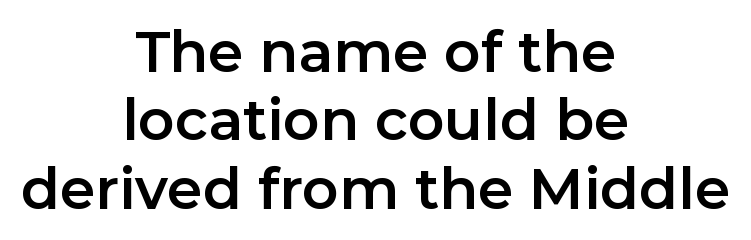
Q: Is the text italic (slanted)? A: No, it is upright.
Q: Is the typeface a serif or a sans-serif typeface? A: Sans-serif.
Q: Is the text underlined? A: No.
Q: How is the paragraph aligned? A: Centered.
Q: Is the spacing between letters normal or unusually wide? A: Normal.
Q: Width (condensed, normal, or wide)? A: Normal.
Q: Stroke contrast? A: Low.
Q: x-height? A: Medium.
Q: Monospaced? A: No.
